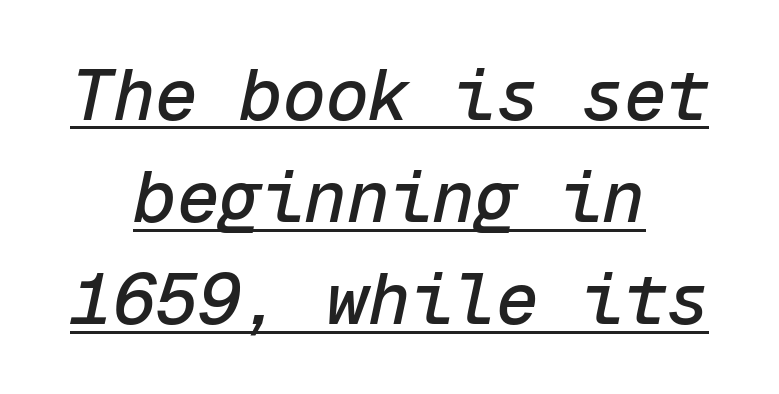
{"italic": "yes", "lean": "right", "slant_degrees": 12, "width": "normal", "stroke_contrast": "low", "x_height": "medium", "monospaced": "yes", "underline": "yes", "align": "center", "line_spacing": "normal", "line_spacing_ratio": 1.44, "letter_spacing": "normal", "letter_spacing_em": 0.0, "glyph_px": 71}
